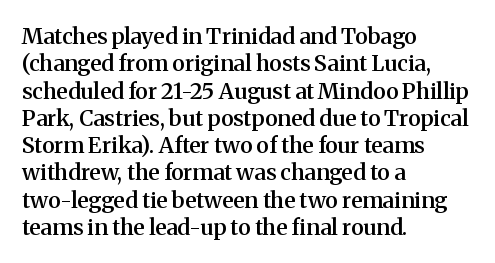
The image shows 22 px text type, upright; set left-aligned, line spacing 1.24x, normal letter spacing, not underlined.
